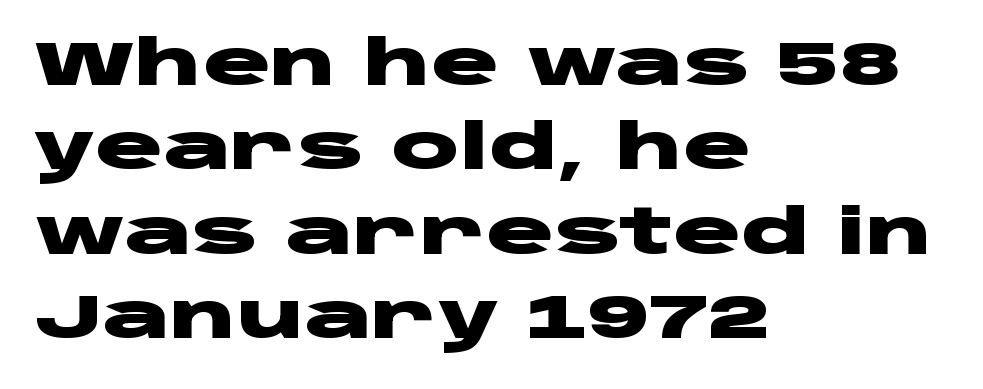
Q: Is the text bold? A: Yes.
Q: Is the text italic (slanted)? A: No, it is upright.
Q: Is the typeface a serif or a sans-serif typeface? A: Sans-serif.
Q: Is the text underlined? A: No.
Q: How is the paragraph aligned? A: Left-aligned.
Q: Is the spacing between letters normal or unusually wide? A: Normal.
Q: Is the spacing between lines tight, normal or loose? A: Normal.
Q: Width (condensed, normal, or wide)? A: Wide.
Q: Stroke contrast? A: Low.
Q: x-height? A: Large.
Q: Monospaced? A: No.
